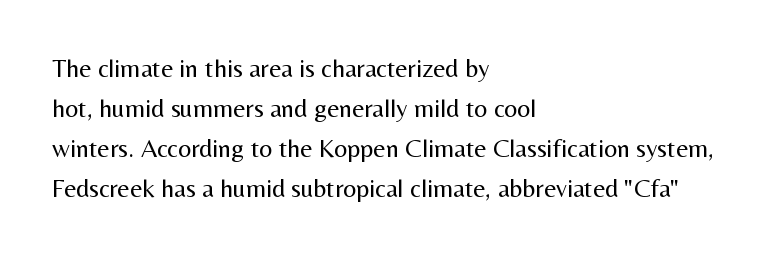
Q: Is the text bold? A: No.
Q: Is the text italic (slanted)? A: No, it is upright.
Q: Is the text underlined? A: No.
Q: How is the paragraph aligned? A: Left-aligned.
Q: Is the spacing between letters normal or unusually wide? A: Normal.
Q: Is the spacing between lines tight, normal or loose? A: Normal.
